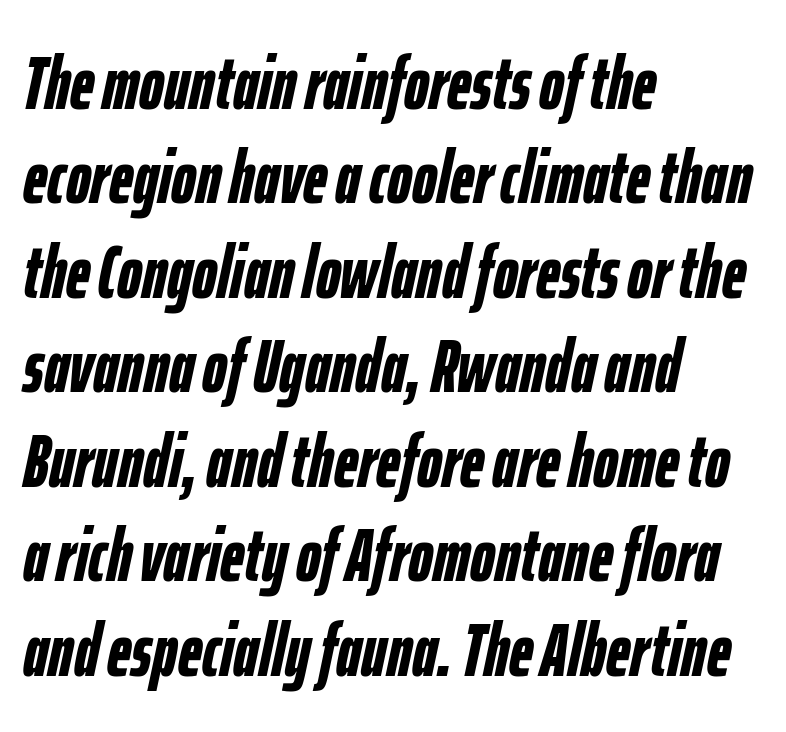
{"italic": "yes", "lean": "right", "slant_degrees": 12, "bold": "yes", "weight": "semibold", "width": "condensed", "stroke_contrast": "low", "x_height": "medium", "monospaced": "no", "underline": "no", "align": "left", "line_spacing": "normal", "line_spacing_ratio": 1.26, "letter_spacing": "normal", "letter_spacing_em": 0.0, "glyph_px": 75}
